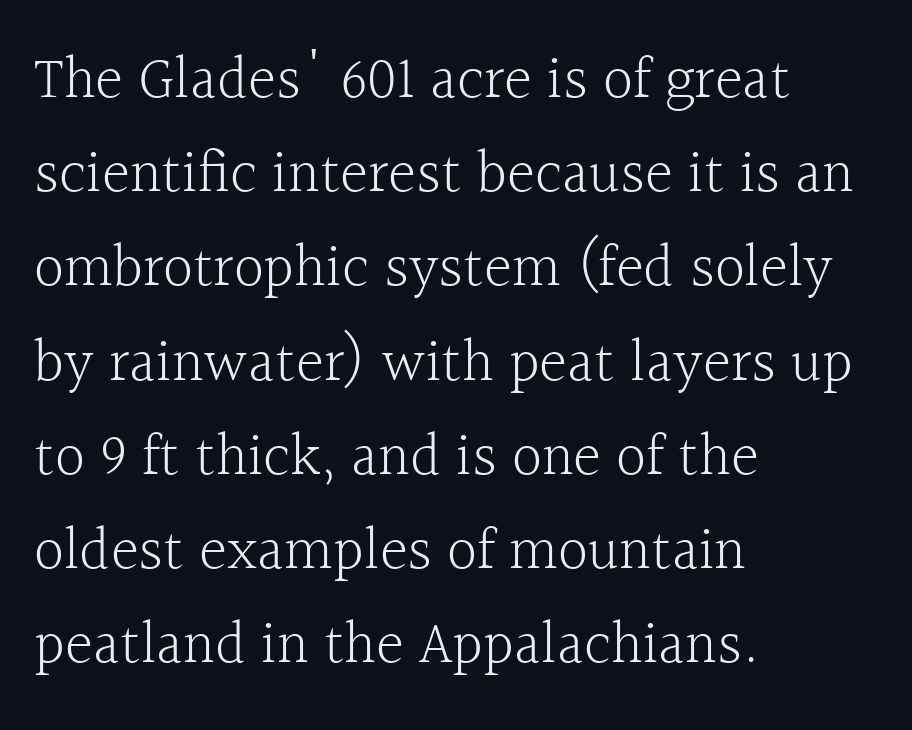
{"serif": "yes", "italic": "no", "bold": "no", "weight": "light", "width": "normal", "x_height": "medium", "monospaced": "no", "underline": "no", "align": "left", "line_spacing": "normal", "line_spacing_ratio": 1.57, "letter_spacing": "normal", "letter_spacing_em": 0.0, "glyph_px": 60}
